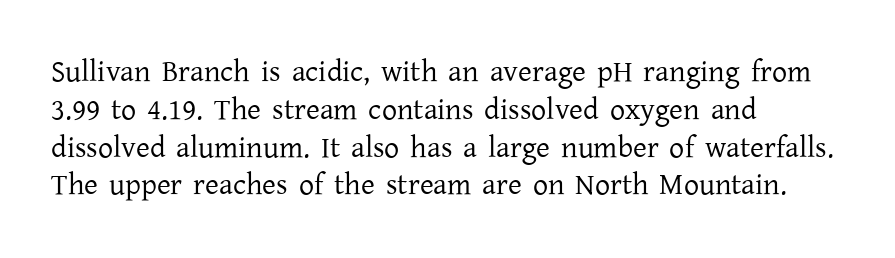
Q: Is the text bold? A: No.
Q: Is the text italic (slanted)? A: No, it is upright.
Q: Is the typeface a serif or a sans-serif typeface? A: Serif.
Q: Is the text underlined? A: No.
Q: How is the paragraph aligned? A: Left-aligned.
Q: Is the spacing between letters normal or unusually wide? A: Normal.
Q: Is the spacing between lines tight, normal or loose? A: Normal.
Q: Width (condensed, normal, or wide)? A: Normal.
Q: Stroke contrast? A: Low.
Q: x-height? A: Medium.
Q: Monospaced? A: No.
